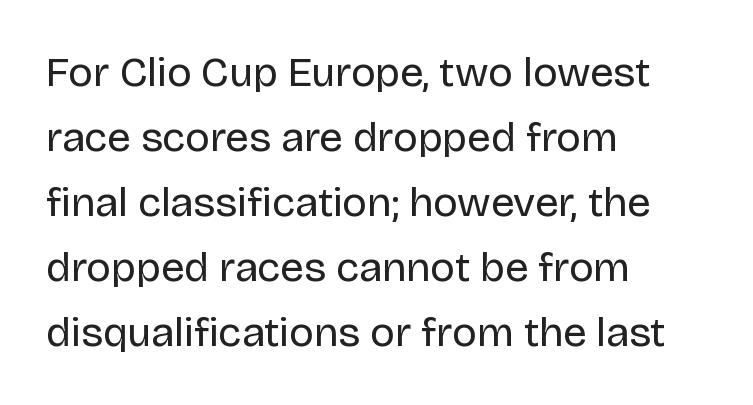
These glyphs show unthickened strokes, regular width or finer. Vertically, the passage feels balanced, rows spaced as you'd expect. The area under the type is left untouched. To sum up the face: it is a sans, with no serifs. Each letter keeps its own natural width here, so spacing adapts to shape.
